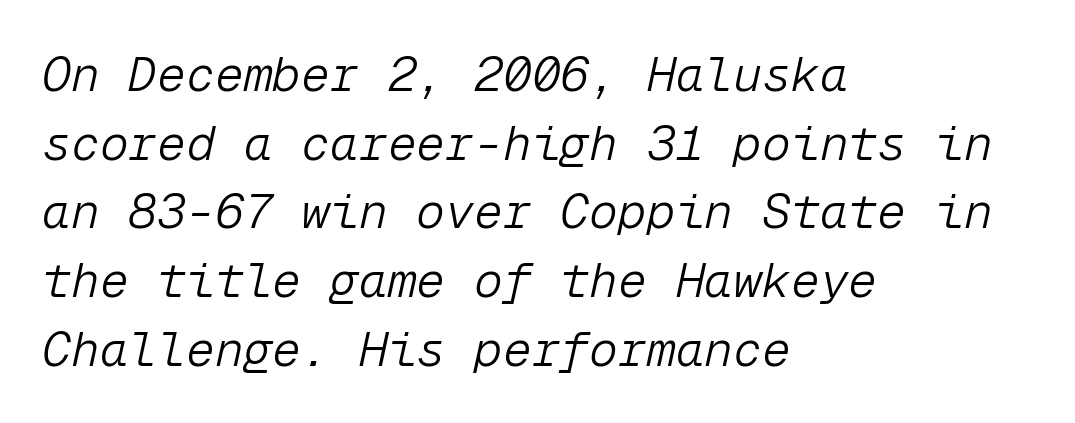
Q: Is the text bold? A: No.
Q: Is the text italic (slanted)? A: Yes, it leans right by about 12 degrees.
Q: Is the text underlined? A: No.
Q: How is the paragraph aligned? A: Left-aligned.
Q: Is the spacing between letters normal or unusually wide? A: Normal.
Q: Is the spacing between lines tight, normal or loose? A: Normal.
Q: Width (condensed, normal, or wide)? A: Normal.
Q: Stroke contrast? A: Low.
Q: x-height? A: Medium.
Q: Monospaced? A: Yes.
